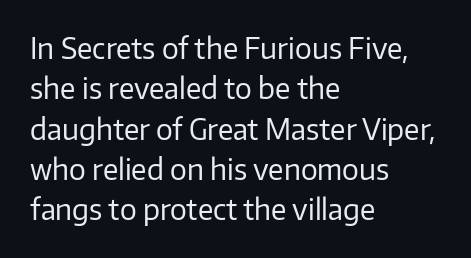
Q: Is the text bold? A: No.
Q: Is the text italic (slanted)? A: No, it is upright.
Q: Is the typeface a serif or a sans-serif typeface? A: Sans-serif.
Q: Is the text underlined? A: No.
Q: How is the paragraph aligned? A: Left-aligned.
Q: Is the spacing between letters normal or unusually wide? A: Normal.
Q: Is the spacing between lines tight, normal or loose? A: Normal.
Q: Width (condensed, normal, or wide)? A: Normal.
Q: Stroke contrast? A: Low.
Q: x-height? A: Medium.
Q: Monospaced? A: No.
